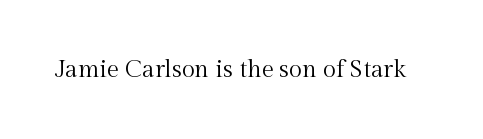
The image shows 24 px text type, upright; set normal letter spacing, not underlined.
